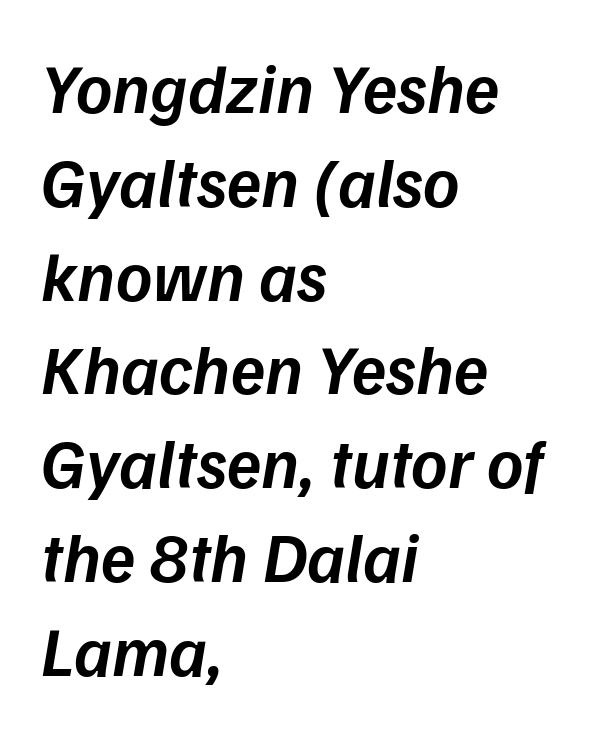
Q: Is the text bold? A: Semi-bold.
Q: Is the text italic (slanted)? A: Yes, it leans right by about 9 degrees.
Q: Is the text underlined? A: No.
Q: How is the paragraph aligned? A: Left-aligned.
Q: Is the spacing between letters normal or unusually wide? A: Normal.
Q: Is the spacing between lines tight, normal or loose? A: Normal.
Q: Width (condensed, normal, or wide)? A: Normal.
Q: Stroke contrast? A: Low.
Q: x-height? A: Medium.
Q: Monospaced? A: No.
